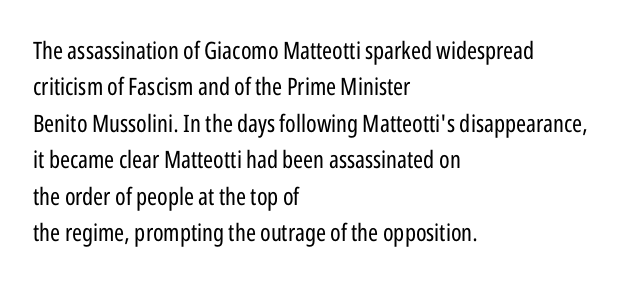
Q: Is the text bold? A: No.
Q: Is the text italic (slanted)? A: No, it is upright.
Q: Is the text underlined? A: No.
Q: How is the paragraph aligned? A: Left-aligned.
Q: Is the spacing between letters normal or unusually wide? A: Normal.
Q: Is the spacing between lines tight, normal or loose? A: Normal.
